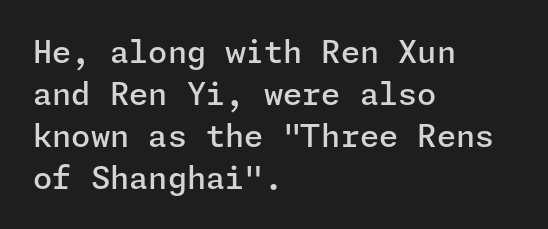
Whoever set this chose a conventional vertical rhythm. Here the glyphs are tracked normally, forming tight word shapes. As a designer I'd log this as weight 600, semibold. The passage shown is not underscored anywhere.
